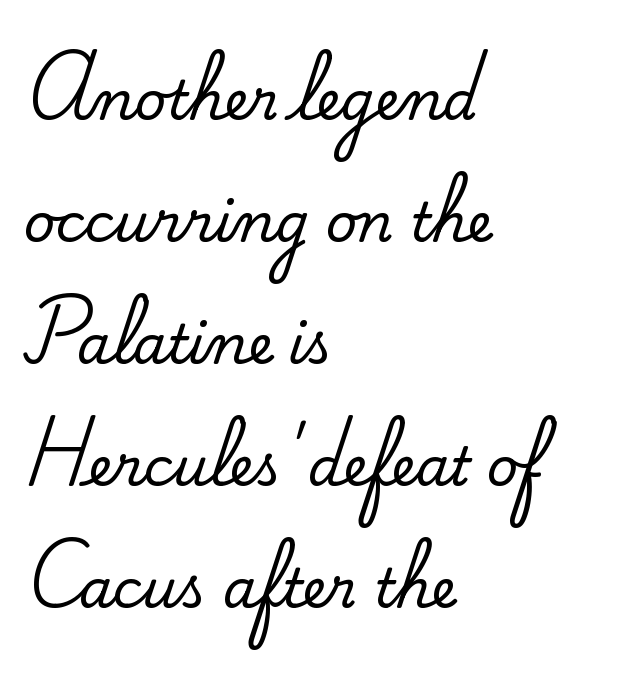
Q: Is the text italic (slanted)? A: Yes.
Q: Is the typeface a serif or a sans-serif typeface? A: Serif.
Q: Is the text underlined? A: No.
Q: How is the paragraph aligned? A: Left-aligned.
Q: Is the spacing between letters normal or unusually wide? A: Normal.
Q: Is the spacing between lines tight, normal or loose? A: Loose.
Q: Width (condensed, normal, or wide)? A: Normal.
Q: Stroke contrast? A: Medium.
Q: x-height? A: Small.
Q: Monospaced? A: No.
